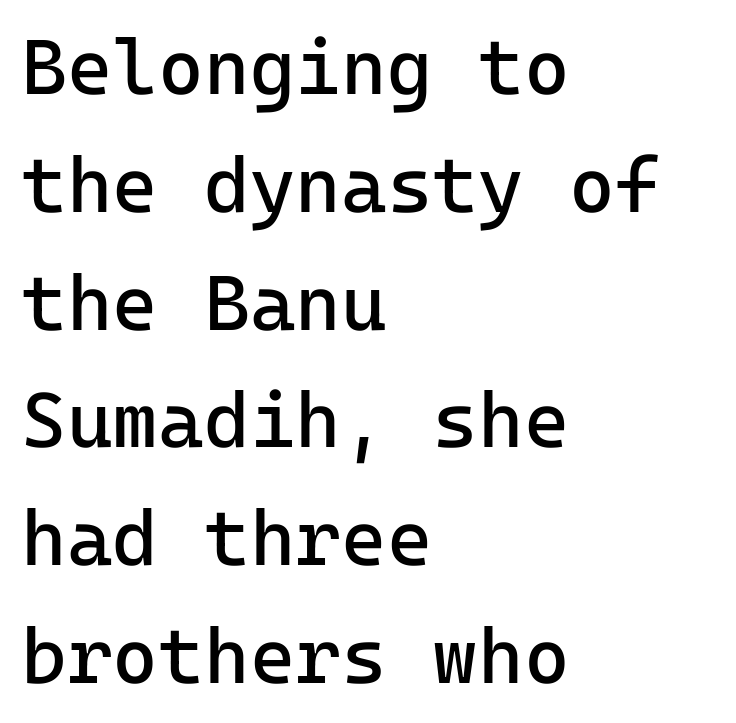
{"serif": "no", "italic": "no", "bold": "no", "weight": "regular", "width": "normal", "stroke_contrast": "low", "x_height": "medium", "monospaced": "yes", "underline": "no", "align": "left", "line_spacing": "normal", "line_spacing_ratio": 1.51, "letter_spacing": "normal", "letter_spacing_em": 0.0, "glyph_px": 78}
